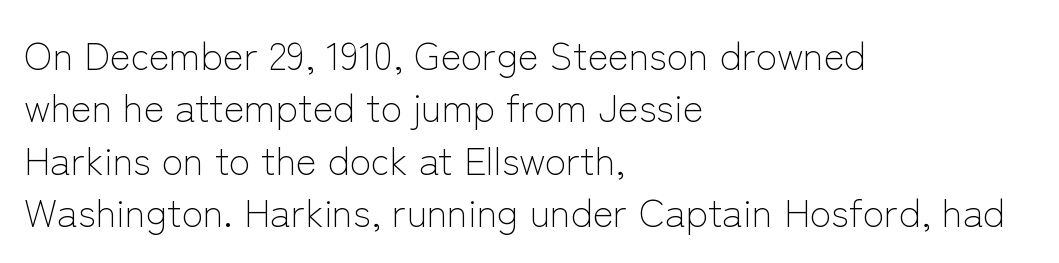
Q: Is the text bold? A: No.
Q: Is the text italic (slanted)? A: No, it is upright.
Q: Is the typeface a serif or a sans-serif typeface? A: Sans-serif.
Q: Is the text underlined? A: No.
Q: How is the paragraph aligned? A: Left-aligned.
Q: Is the spacing between letters normal or unusually wide? A: Normal.
Q: Is the spacing between lines tight, normal or loose? A: Normal.
Q: Width (condensed, normal, or wide)? A: Normal.
Q: Stroke contrast? A: Low.
Q: x-height? A: Medium.
Q: Monospaced? A: No.
